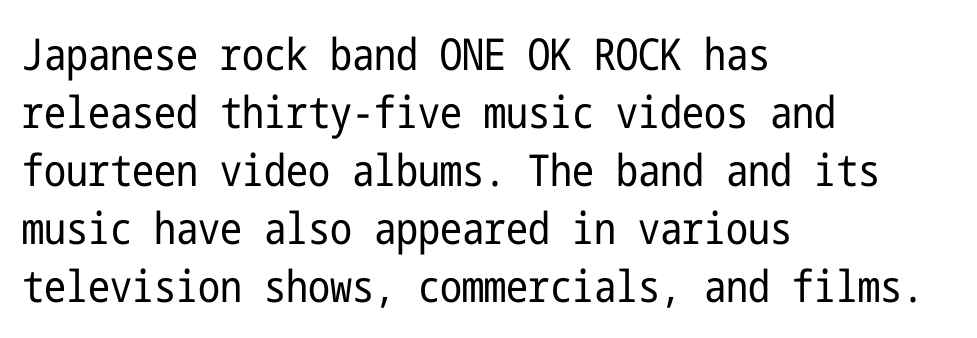
{"serif": "no", "italic": "no", "bold": "no", "weight": "regular", "width": "condensed", "stroke_contrast": "low", "x_height": "medium", "underline": "no", "align": "left", "line_spacing": "normal", "line_spacing_ratio": 1.32, "letter_spacing": "normal", "letter_spacing_em": 0.0, "glyph_px": 44}
